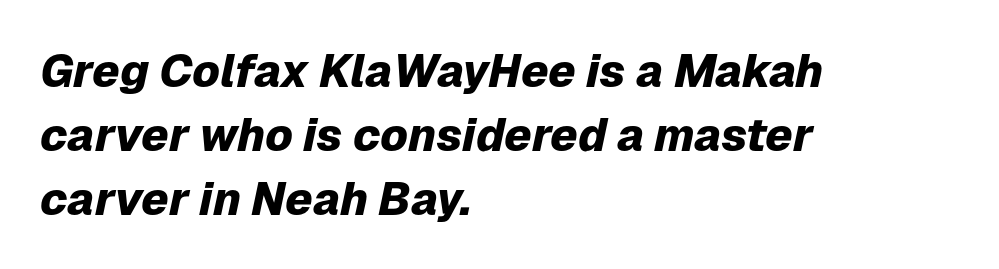
Q: Is the text bold? A: Yes.
Q: Is the text italic (slanted)? A: Yes, it leans right by about 12 degrees.
Q: Is the text underlined? A: No.
Q: How is the paragraph aligned? A: Left-aligned.
Q: Is the spacing between letters normal or unusually wide? A: Normal.
Q: Is the spacing between lines tight, normal or loose? A: Normal.
Q: Width (condensed, normal, or wide)? A: Normal.
Q: Stroke contrast? A: Low.
Q: x-height? A: Medium.
Q: Monospaced? A: No.
